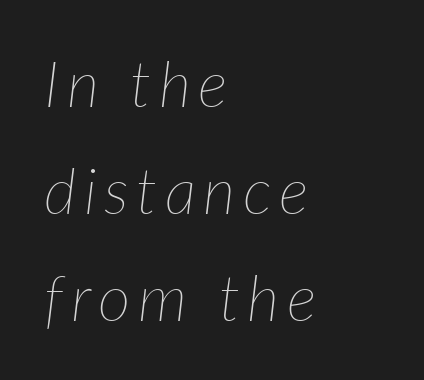
{"italic": "yes", "lean": "right", "slant_degrees": 7, "bold": "no", "weight": "thin", "width": "normal", "stroke_contrast": "low", "x_height": "medium", "monospaced": "no", "underline": "no", "align": "left", "line_spacing": "normal", "line_spacing_ratio": 1.7, "glyph_px": 63}
